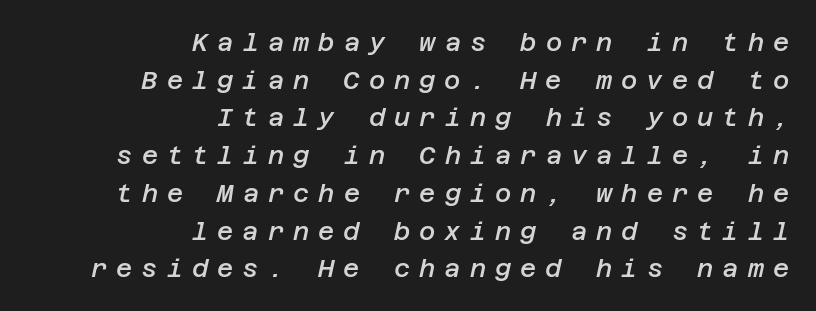
{"italic": "yes", "lean": "right", "slant_degrees": 12, "bold": "semi", "underline": "no", "align": "right", "line_spacing": "normal", "line_spacing_ratio": 1.51, "letter_spacing": "wide", "letter_spacing_em": 0.36, "glyph_px": 25}
